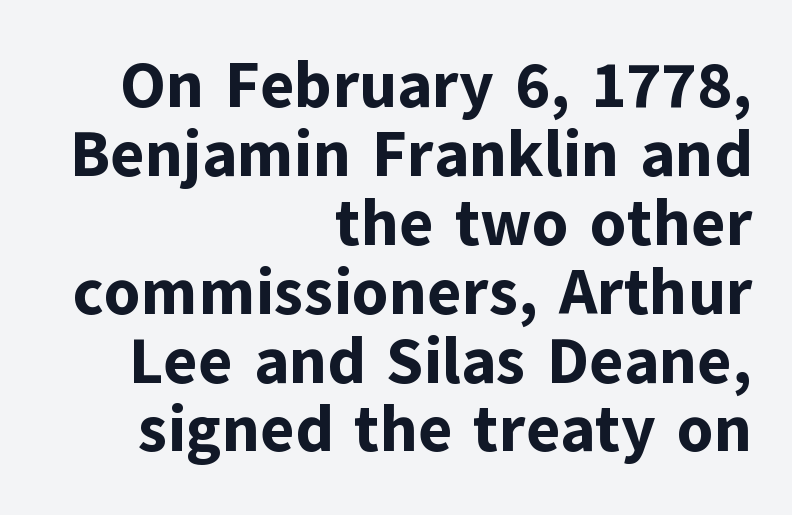
The image shows 65 px bold sans-serif type, upright; set right-aligned, tight line spacing (1.06x), normal letter spacing, not underlined; low stroke contrast and a medium x-height.
